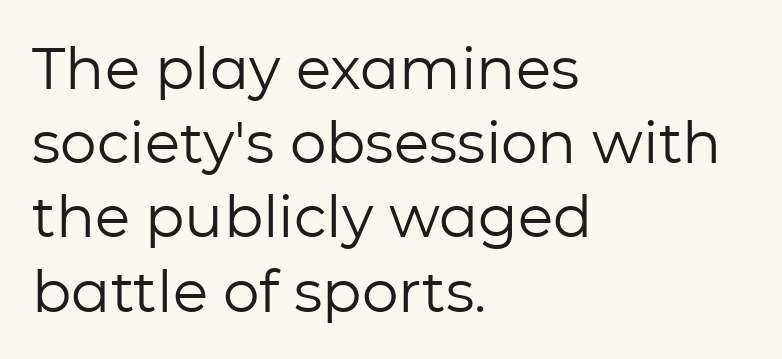
Compared with typical paragraphs, the rows here are spaced about the same. The line texture is even and compact thanks to regular tracking. Vertical strokes here are truly vertical. The passage shown is not underscored anywhere. Leftover space on each line is placed entirely after the last word. Each stroke keeps to a modest, everyday thickness or less.
